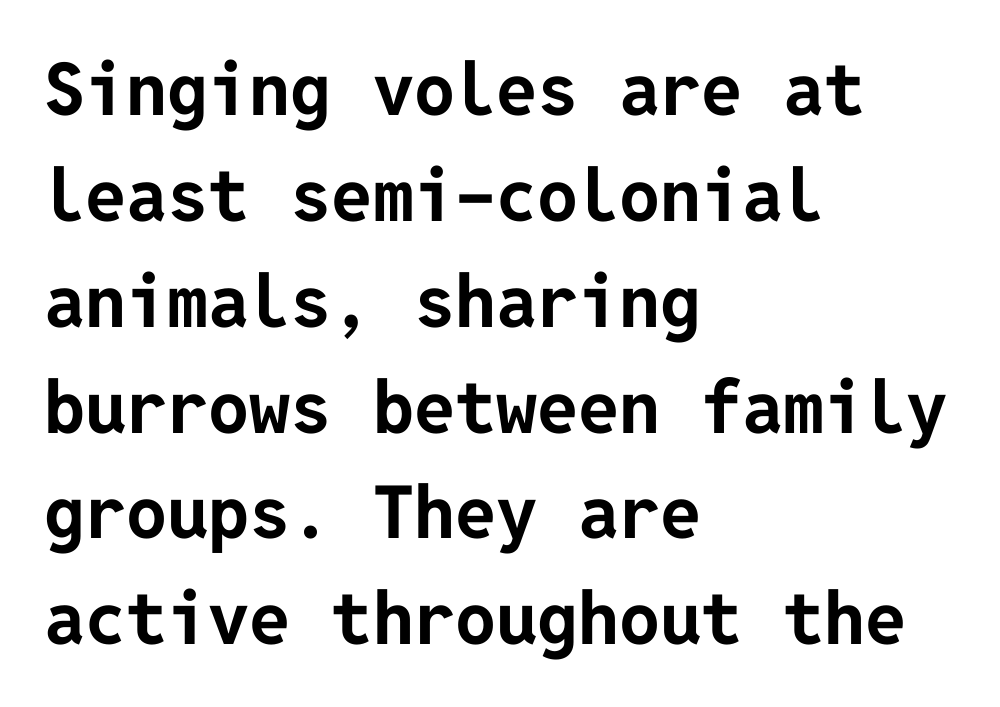
Nope, not italic — everything's standing straight. In terms of weight, the rendering is a true, heavy bold. The face used here is a sans, in the tradition of grotesques and geometrics. Rule under the text: the space is simply empty.
